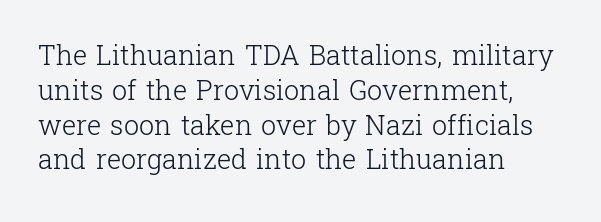
The image shows 27 px text type, upright; set left-aligned, normal line spacing (1.29x), normal letter spacing, not underlined.
